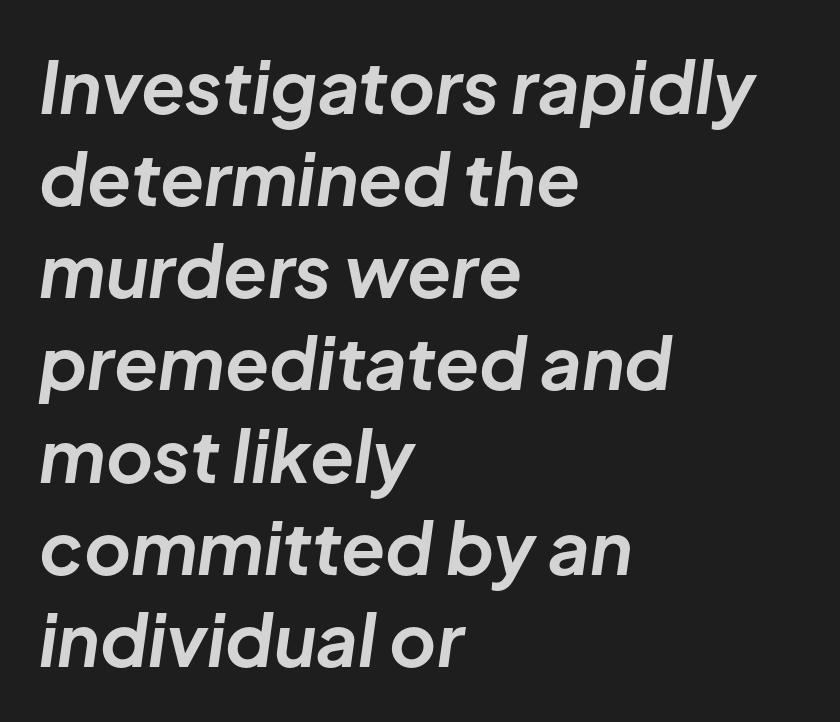
The image shows 72 px bold type, italic (leaning right); set left-aligned, normal line spacing (1.28x), normal letter spacing, not underlined; low stroke contrast and a medium x-height.
